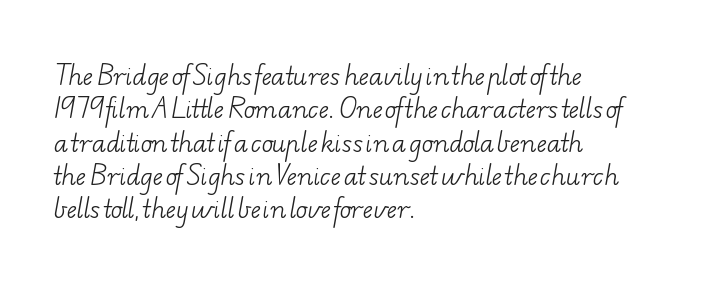
Vertical spacing — default. If you drew a ruler down the left edge, every line would touch it. Stems here are at most as thick as an everyday book face. Is the letter spacing exaggerated? No — it looks like the ordinary default.
